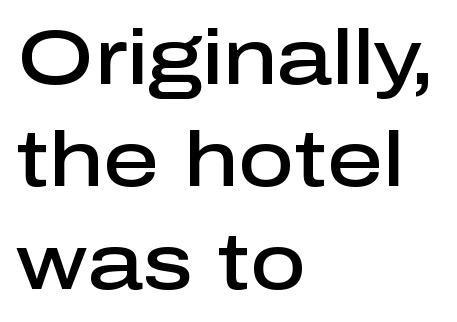
{"serif": "no", "italic": "no", "bold": "semi", "weight": "semibold", "width": "normal", "stroke_contrast": "low", "x_height": "medium", "monospaced": "no", "underline": "no", "align": "left", "line_spacing": "normal", "line_spacing_ratio": 1.33, "letter_spacing": "normal", "letter_spacing_em": 0.0, "glyph_px": 77}
